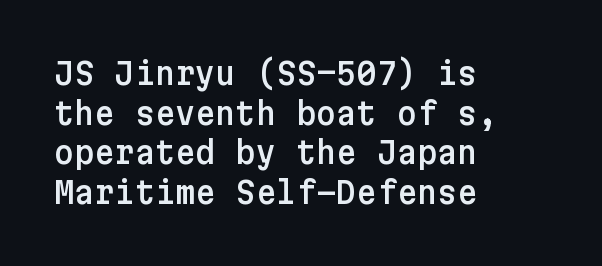
In terms of letterspacing, this is plain default setting. This rendering features lettering with no underline. Caption: multi-line text, flush left, ragged right. Nope, no serifs anywhere on these letters. The block of text has a typical density, with ordinary space between rows.
